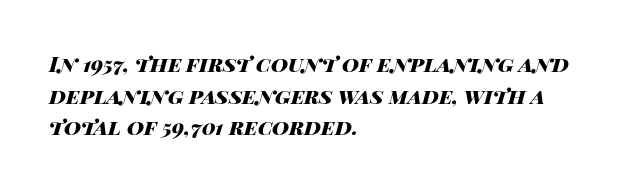
Q: Is the text bold? A: Yes.
Q: Is the text italic (slanted)? A: Yes, it leans right by about 14 degrees.
Q: Is the text underlined? A: No.
Q: How is the paragraph aligned? A: Left-aligned.
Q: Is the spacing between letters normal or unusually wide? A: Normal.
Q: Is the spacing between lines tight, normal or loose? A: Normal.
